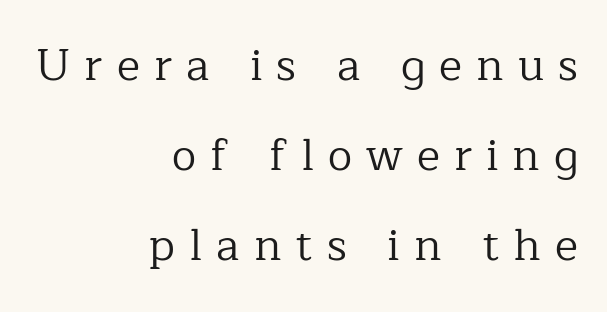
{"serif": "yes", "italic": "no", "bold": "no", "weight": "regular", "width": "normal", "stroke_contrast": "low", "x_height": "medium", "monospaced": "no", "underline": "no", "align": "right", "line_spacing": "loose", "line_spacing_ratio": 2.05, "letter_spacing": "wide", "letter_spacing_em": 0.32, "glyph_px": 44}
